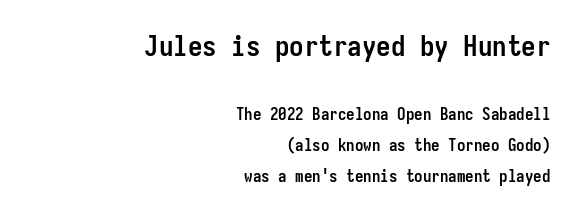
The image shows 29 px semibold, condensed sans-serif type, upright, monospaced; set right-aligned, line spacing 1.8x, normal letter spacing, not underlined; the first (top) block is 1.71x larger; low stroke contrast and a medium x-height.
